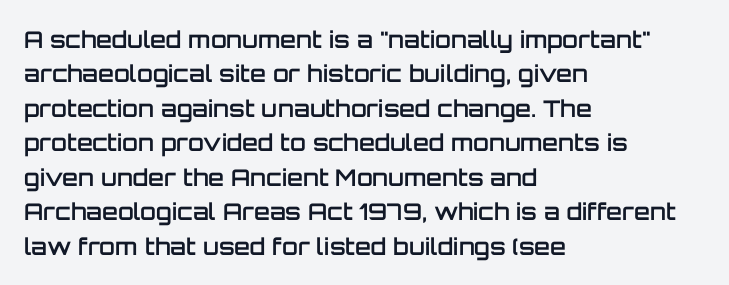
The sample has been set in demibold, a notch under bold. Students, observe: this is what conventionally led text looks like. All the whitespace from short lines collects on the right. Descenders are the only things crossing below the line.
